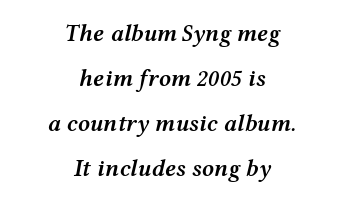
{"italic": "yes", "lean": "right", "slant_degrees": 12, "bold": "semi", "underline": "no", "align": "center", "line_spacing_ratio": 1.87, "letter_spacing": "normal", "letter_spacing_em": 0.0, "glyph_px": 24}
